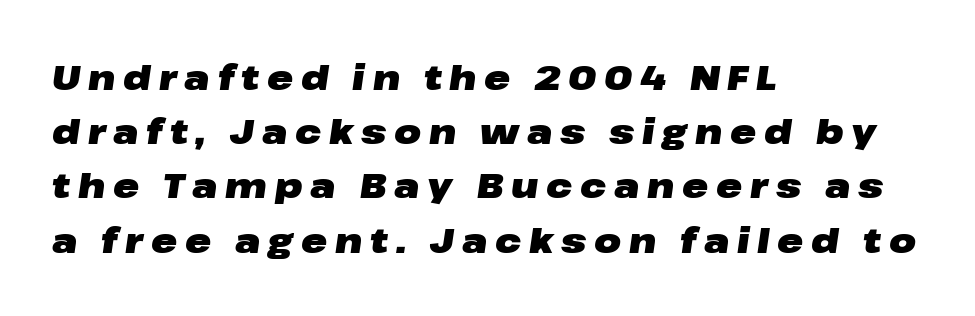
Where is the straight margin? On the left. Italic? Definitely — the glyphs are oblique. Tracking value appears strongly positive — letters spread wide. A normal amount of white space separates one row of letters from the next. Think of a printed novel: that variable character pitch is what you see here. Its strokes are broad and dark, the hallmark of bold type.
